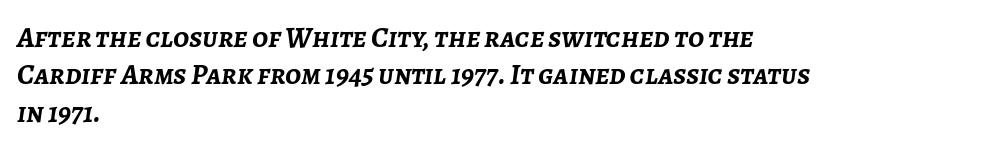
The image shows 29 px semibold type, italic (leaning right); set left-aligned, normal line spacing (1.29x), normal letter spacing, not underlined; low stroke contrast and a medium x-height.
